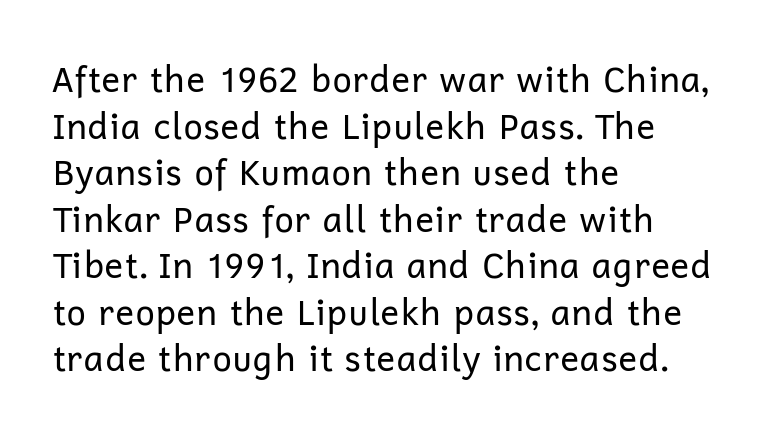
The image shows 35 px regular-weight sans-serif type, upright; set left-aligned, normal line spacing (1.33x), normal letter spacing, not underlined; low stroke contrast and a medium x-height.
